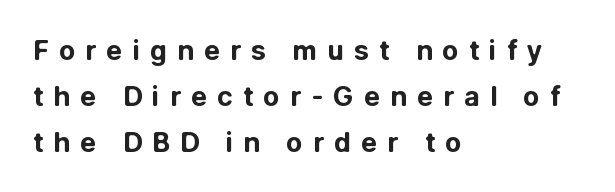
Leading matches the norm, producing a regular column. A bare baseline throughout the passage. No italicization has been applied; the sample stays upright. A student would call this left alignment; a typographer would say flush left, rag right. As a designer I'd log this as weight 700, bold.
